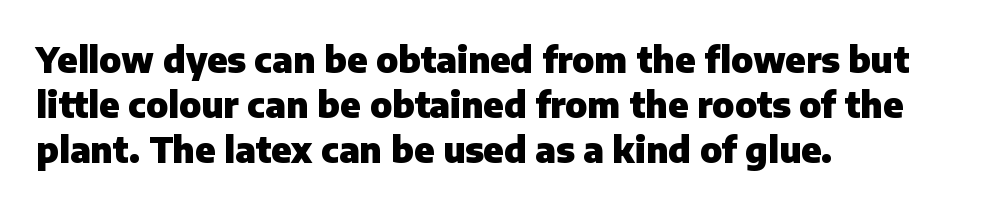
Q: Is the text bold? A: Yes.
Q: Is the text italic (slanted)? A: No, it is upright.
Q: Is the typeface a serif or a sans-serif typeface? A: Sans-serif.
Q: Is the text underlined? A: No.
Q: How is the paragraph aligned? A: Left-aligned.
Q: Is the spacing between letters normal or unusually wide? A: Normal.
Q: Is the spacing between lines tight, normal or loose? A: Normal.
Q: Width (condensed, normal, or wide)? A: Normal.
Q: Stroke contrast? A: Low.
Q: x-height? A: Medium.
Q: Monospaced? A: No.
